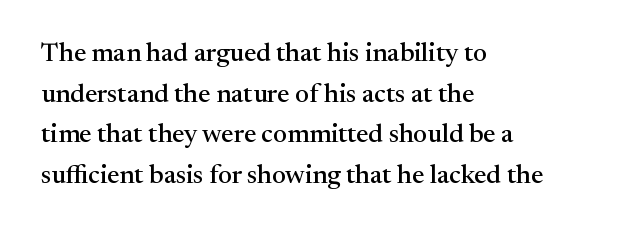
The image shows 26 px text type, upright; set left-aligned, normal line spacing (1.56x), normal letter spacing, not underlined.
